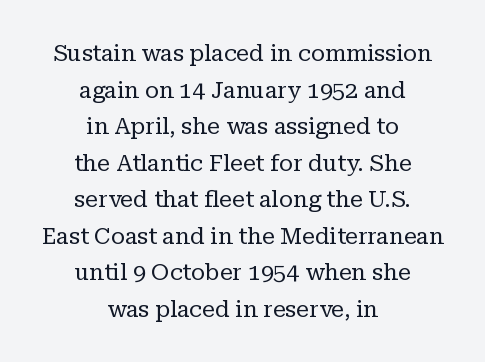
Weight: in the light-to-regular range. The tracking reads as untouched default to a designer's eye. Successive baselines arrive at the customary interval. The lines are quadded center.
